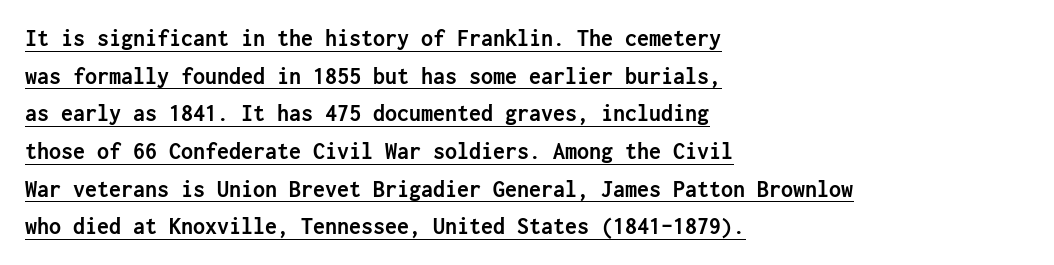
The image shows 24 px bold type, upright; set left-aligned, normal line spacing (1.57x), normal letter spacing, underlined.
